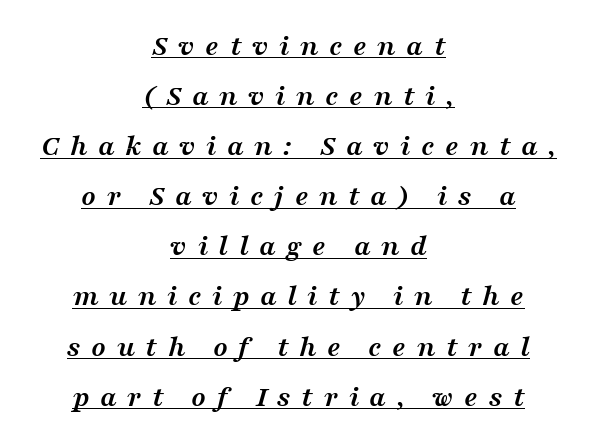
A centered setting, common on invitations and titles, is used for this passage. Inter-character spacing is expanded well beyond the font's built-in metrics. Character widths vary here, with narrow letters taking less room than wide ones. A baseline rule has been typeset under these characters. A normal amount of white space separates one row of letters from the next. Slanted lettering throughout.
